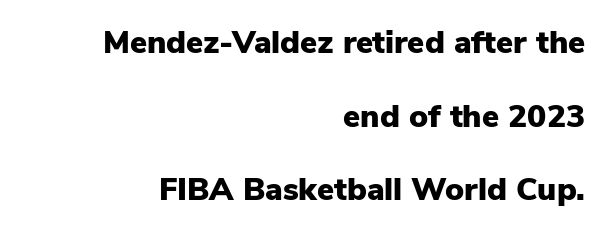
Regarding leading, the lines here are spaced well apart. No extra tracking has been applied to these lines. A typesetter would mark this as roman, not italic. Unmarked baselines from the first word to the last. The passage shown is emphatically bold. The lines are quadded right.
